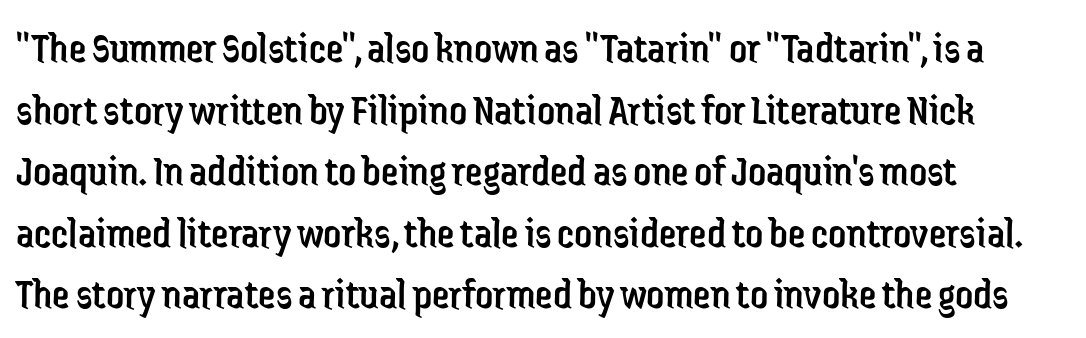
Q: Is the text bold? A: No.
Q: Is the text italic (slanted)? A: No, it is upright.
Q: Is the typeface a serif or a sans-serif typeface? A: Sans-serif.
Q: Is the text underlined? A: No.
Q: How is the paragraph aligned? A: Left-aligned.
Q: Is the spacing between letters normal or unusually wide? A: Normal.
Q: Is the spacing between lines tight, normal or loose? A: Normal.
Q: Width (condensed, normal, or wide)? A: Condensed.
Q: Stroke contrast? A: Low.
Q: x-height? A: Medium.
Q: Monospaced? A: No.
